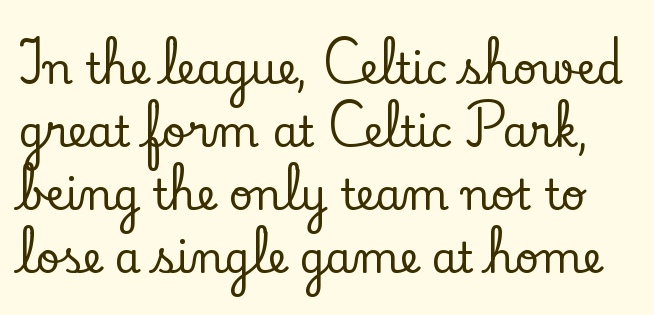
The image shows 42 px serif type, upright; set normal line spacing (1.5x), normal letter spacing, not underlined; low stroke contrast and a small x-height.
